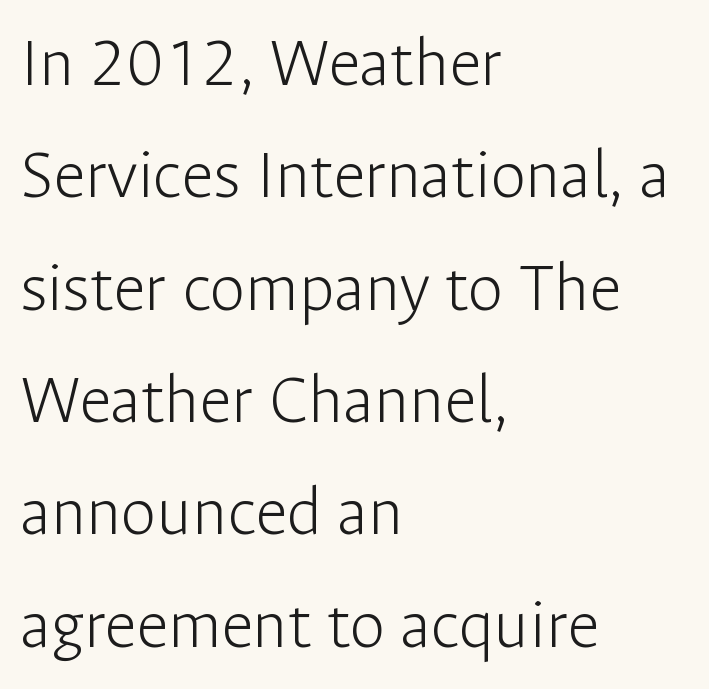
Q: Is the text bold? A: No.
Q: Is the text italic (slanted)? A: No, it is upright.
Q: Is the typeface a serif or a sans-serif typeface? A: Sans-serif.
Q: Is the text underlined? A: No.
Q: How is the paragraph aligned? A: Left-aligned.
Q: Is the spacing between letters normal or unusually wide? A: Normal.
Q: Is the spacing between lines tight, normal or loose? A: Normal.
Q: Width (condensed, normal, or wide)? A: Normal.
Q: Stroke contrast? A: Low.
Q: x-height? A: Medium.
Q: Monospaced? A: No.
